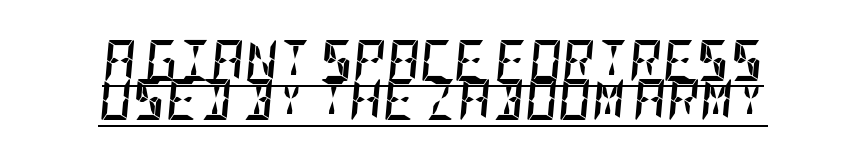
{"italic": "yes", "lean": "right", "slant_degrees": 5, "bold": "yes", "weight": "semibold", "width": "condensed", "stroke_contrast": "low", "x_height": "large", "underline": "yes", "line_spacing": "tight", "line_spacing_ratio": 0.96, "letter_spacing": "normal", "letter_spacing_em": 0.0, "glyph_px": 41}
